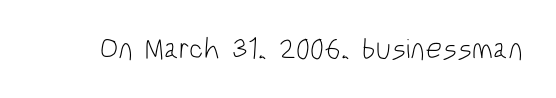
Q: Is the text bold? A: No.
Q: Is the text italic (slanted)? A: No, it is upright.
Q: Is the typeface a serif or a sans-serif typeface? A: Sans-serif.
Q: Is the text underlined? A: No.
Q: Is the spacing between letters normal or unusually wide? A: Normal.
Q: Width (condensed, normal, or wide)? A: Condensed.
Q: Stroke contrast? A: Low.
Q: x-height? A: Large.
Q: Monospaced? A: No.
